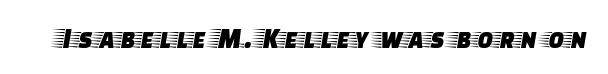
Between one letter and the next there's only the usual sliver of space. Descender tails drop into unmarked territory. Serif or sans? Serif — the stroke terminals have little feet. Is this a fixed-width face? No — the glyphs have proportional, varying widths.
